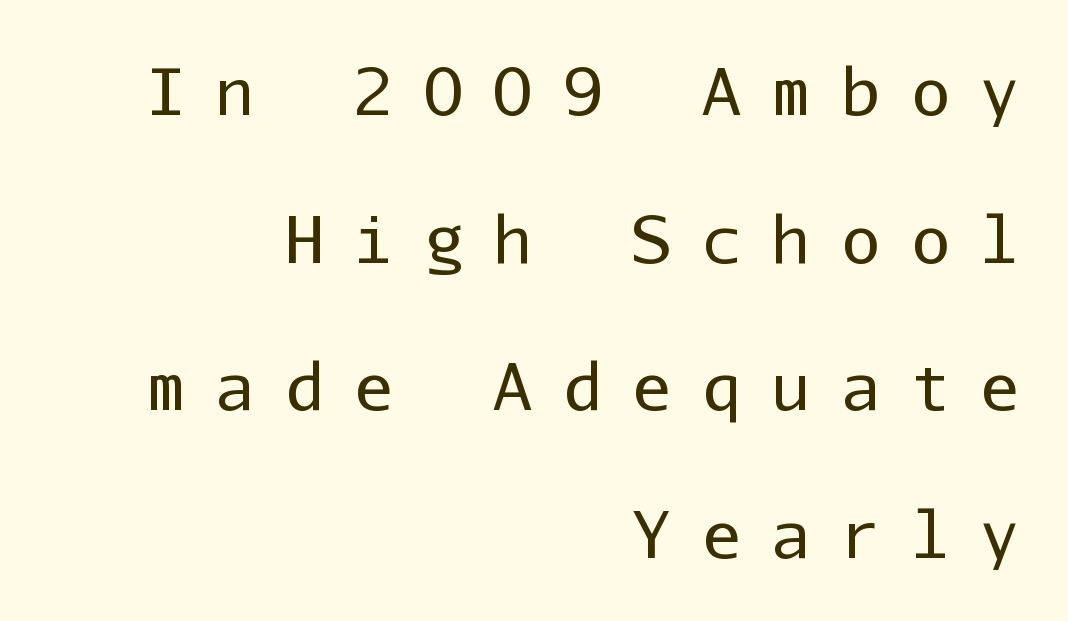
The letterforms sit at book weight or below. I'd call this a sans setting — the letters go barefoot. A typesetter would call this monospace, since all characters share one set width. The gaps between neighbouring characters are conspicuously large.
